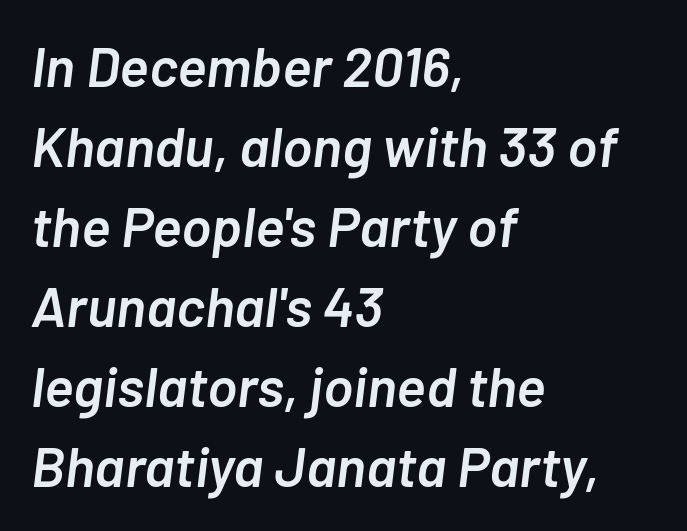
{"italic": "yes", "lean": "right", "slant_degrees": 7, "bold": "semi", "weight": "semibold", "width": "normal", "stroke_contrast": "low", "x_height": "medium", "monospaced": "no", "underline": "no", "align": "left", "line_spacing": "normal", "line_spacing_ratio": 1.43, "letter_spacing": "normal", "letter_spacing_em": 0.0, "glyph_px": 56}
